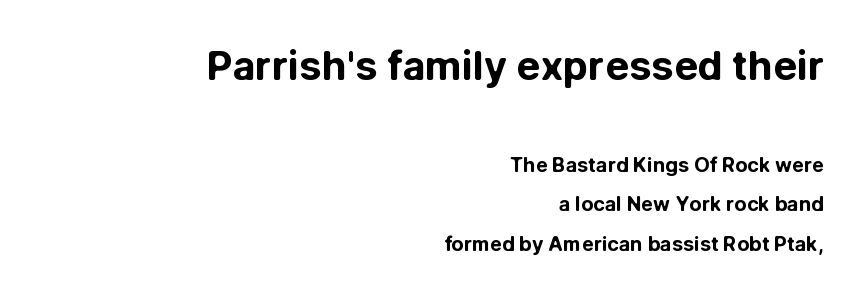
Q: Is the text bold? A: Yes.
Q: Is the text italic (slanted)? A: No, it is upright.
Q: Is the typeface a serif or a sans-serif typeface? A: Sans-serif.
Q: Is the text underlined? A: No.
Q: How is the paragraph aligned? A: Right-aligned.
Q: Is the spacing between letters normal or unusually wide? A: Normal.
Q: Is the spacing between lines tight, normal or loose? A: Loose.
Q: Which block of text is set in a larger size, the first (top) or the second (bottom)? A: The first (top) one.
Q: Width (condensed, normal, or wide)? A: Normal.
Q: Stroke contrast? A: Low.
Q: x-height? A: Medium.
Q: Monospaced? A: No.
